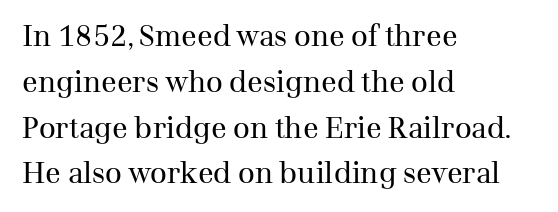
The string is rendered with underlining switched off. No letter is thick-stroked: the sample isn't bold. The compositor pushed each line to the left boundary. Spacing verdict: proportional, widths tailored to each character. Serif or sans? Serif — the stroke terminals have little feet.
